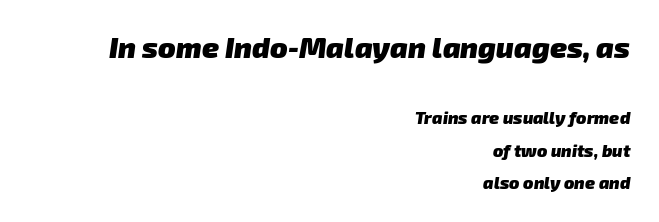
A great deal of white space separates one row of letters from the next. No extra tracking has been applied to these lines. The passage is arranged like a letterhead date or caption credit — flush right. Plenty of ink on the page — the face is bold. Looks like regular typesetting: each glyph gets only the width it needs. Which chunk is bigger? The first one — the top block dwarfs the bottom.
